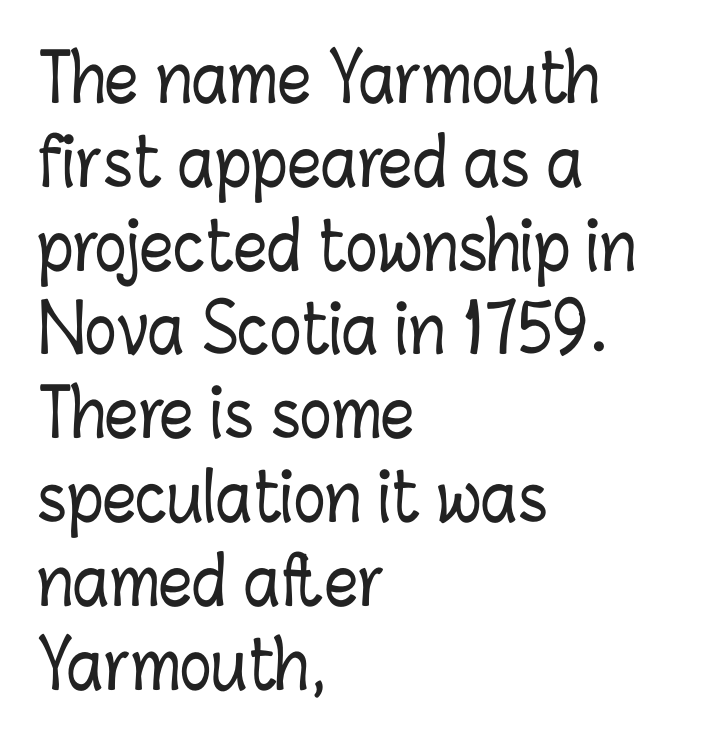
Q: Is the text italic (slanted)? A: No, it is upright.
Q: Is the text underlined? A: No.
Q: How is the paragraph aligned? A: Left-aligned.
Q: Is the spacing between letters normal or unusually wide? A: Normal.
Q: Is the spacing between lines tight, normal or loose? A: Normal.
Q: Width (condensed, normal, or wide)? A: Condensed.
Q: Stroke contrast? A: Low.
Q: x-height? A: Medium.
Q: Monospaced? A: No.
